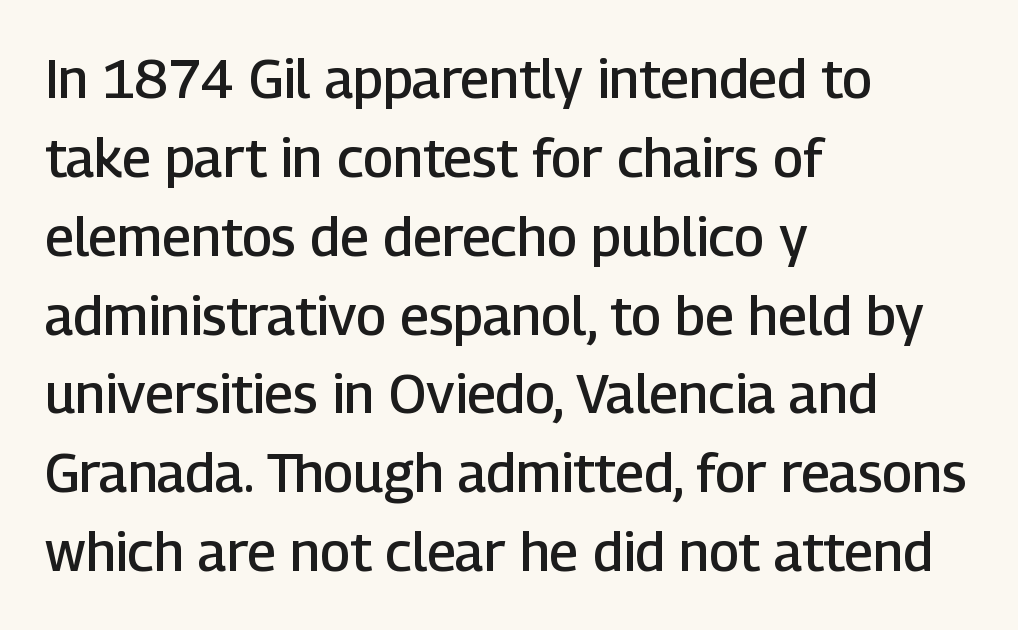
The image shows 54 px semibold sans-serif type, upright; set left-aligned, normal line spacing (1.46x), normal letter spacing, not underlined; low stroke contrast and a medium x-height.
